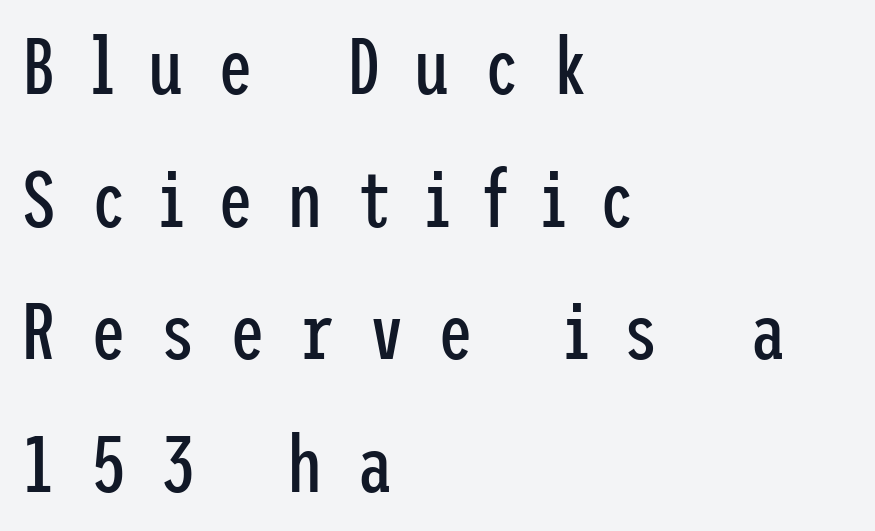
Q: Is the text bold? A: No.
Q: Is the text italic (slanted)? A: No, it is upright.
Q: Is the typeface a serif or a sans-serif typeface? A: Sans-serif.
Q: Is the text underlined? A: No.
Q: How is the paragraph aligned? A: Left-aligned.
Q: Is the spacing between letters normal or unusually wide? A: Unusually wide.
Q: Is the spacing between lines tight, normal or loose? A: Normal.
Q: Width (condensed, normal, or wide)? A: Condensed.
Q: Stroke contrast? A: Low.
Q: x-height? A: Medium.
